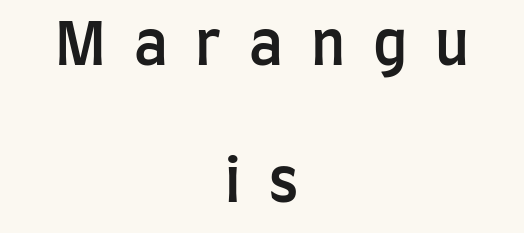
The image shows 58 px semibold, condensed sans-serif type, upright; set centered, loose line spacing (2.37x), unusually wide letter spacing (+0.48 em), not underlined; low stroke contrast and a large x-height.
